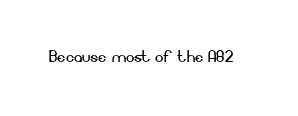
The passage shown is not underscored anywhere. The font's upright variant was chosen for this text. Stems here are at most as thick as an everyday book face. Observe the ordinary spacing: letters are neighbours, not strangers.
